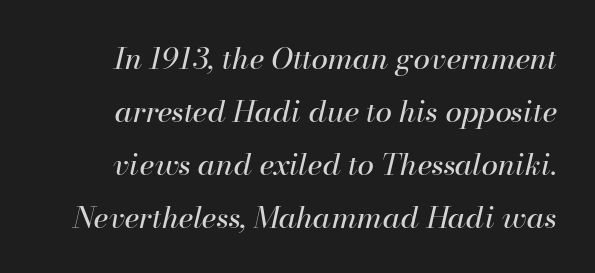
Q: Is the text bold? A: No.
Q: Is the text italic (slanted)? A: Yes, it leans right by about 13 degrees.
Q: Is the text underlined? A: No.
Q: Is the spacing between letters normal or unusually wide? A: Normal.
Q: Width (condensed, normal, or wide)? A: Normal.
Q: Stroke contrast? A: High.
Q: x-height? A: Small.
Q: Monospaced? A: No.
